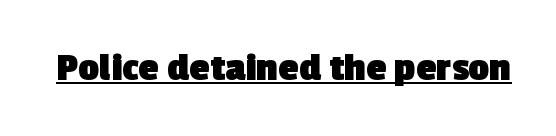
These characters rest on top of a visible drawn line. Observe the ordinary spacing: letters are neighbours, not strangers. Examine the stroke ends and you'll find no serifs. Heavy, bold letterforms. Is this a fixed-width face? No — the glyphs have proportional, varying widths.
